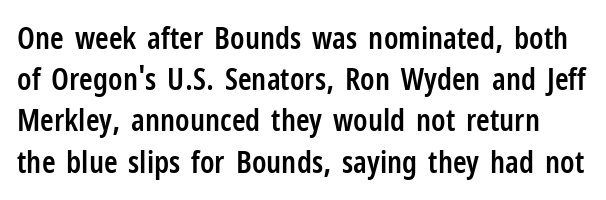
The glyphs in this specimen are sans serif. Letters rest on an invisible, unmarked baseline. Short note: letters normally spaced. Do the characters align in a grid? No, the font is proportional. A typesetter would mark this as roman, not italic.
